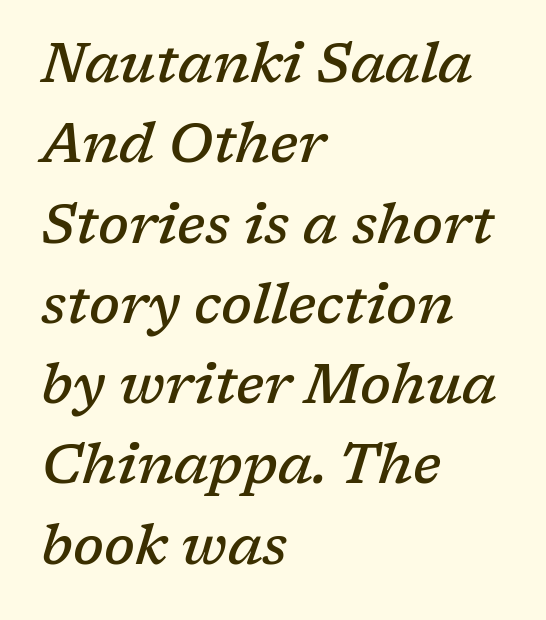
The image shows 55 px semibold serif type, italic (leaning right); set left-aligned, normal line spacing (1.46x), normal letter spacing, not underlined; low stroke contrast and a medium x-height.
